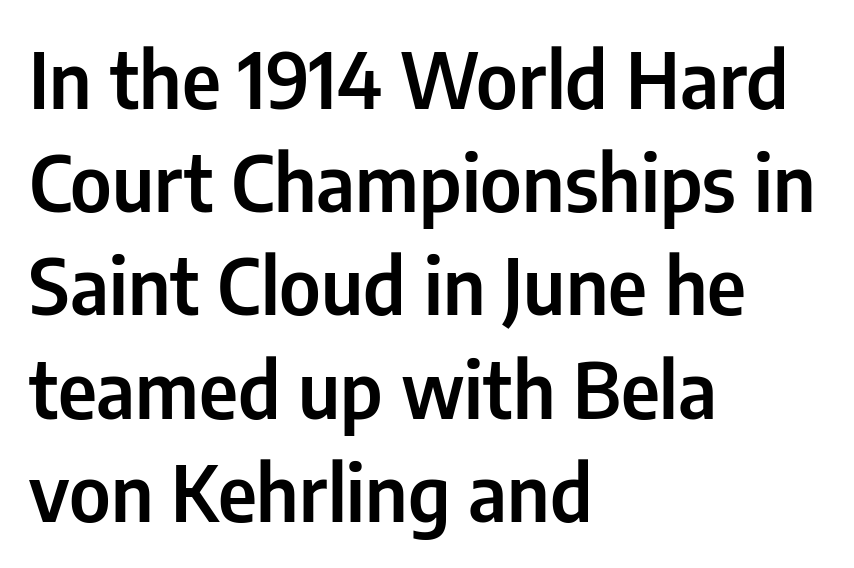
Q: Is the text italic (slanted)? A: No, it is upright.
Q: Is the typeface a serif or a sans-serif typeface? A: Sans-serif.
Q: Is the text underlined? A: No.
Q: How is the paragraph aligned? A: Left-aligned.
Q: Is the spacing between letters normal or unusually wide? A: Normal.
Q: Is the spacing between lines tight, normal or loose? A: Normal.
Q: Width (condensed, normal, or wide)? A: Condensed.
Q: Stroke contrast? A: Low.
Q: x-height? A: Medium.
Q: Monospaced? A: No.
